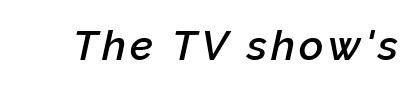
The image shows 42 px semibold type, italic (leaning right); set not underlined; low stroke contrast and a medium x-height.
